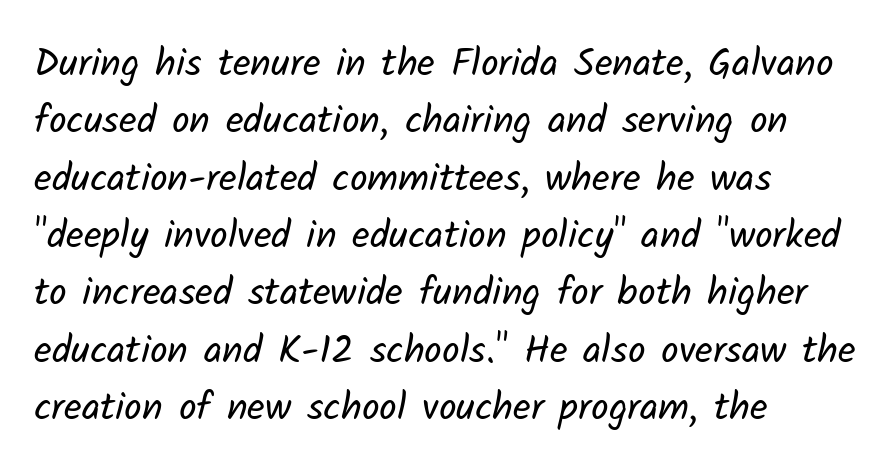
Observe the absence of serifs on each vertical stroke in this sample. If you measured baseline to baseline, you'd find a middling distance. The foot of each line stays bare and open. In CSS terms this would be text-align: left. The passage shown has conventional tracking throughout.
